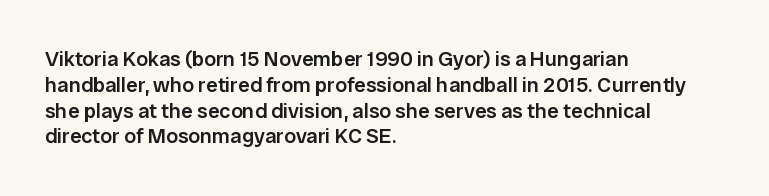
Q: Is the text bold? A: Semi-bold.
Q: Is the text italic (slanted)? A: No, it is upright.
Q: Is the text underlined? A: No.
Q: How is the paragraph aligned? A: Left-aligned.
Q: Is the spacing between letters normal or unusually wide? A: Normal.
